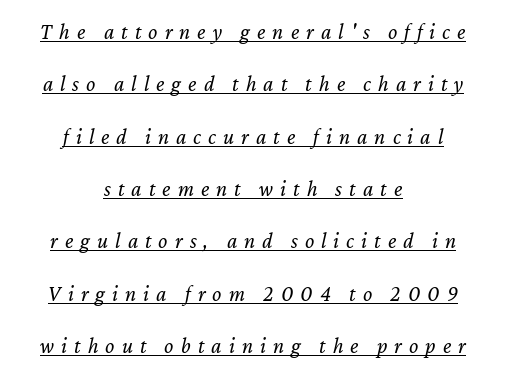
This reads as an unemphasized weight, regular at the heaviest. Quick note: interline space is abundant. Quick note: italic. Underline: present.
